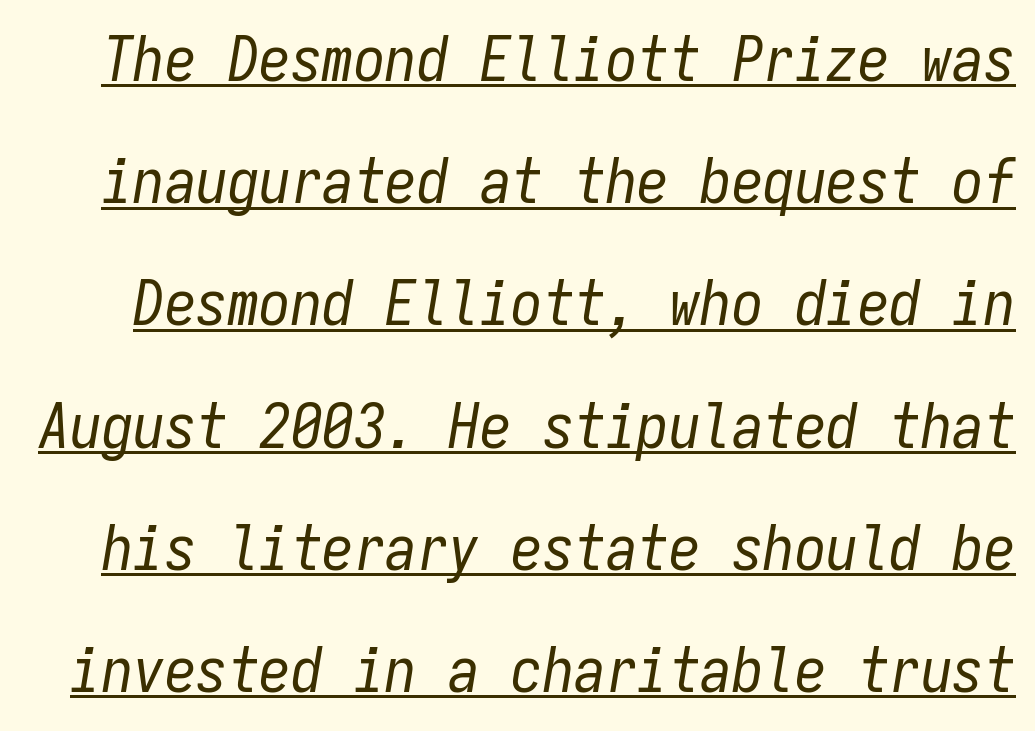
The image shows 63 px regular-weight, condensed type, italic (leaning right), monospaced; set loose line spacing (1.94x), normal letter spacing, underlined; low stroke contrast and a medium x-height.
